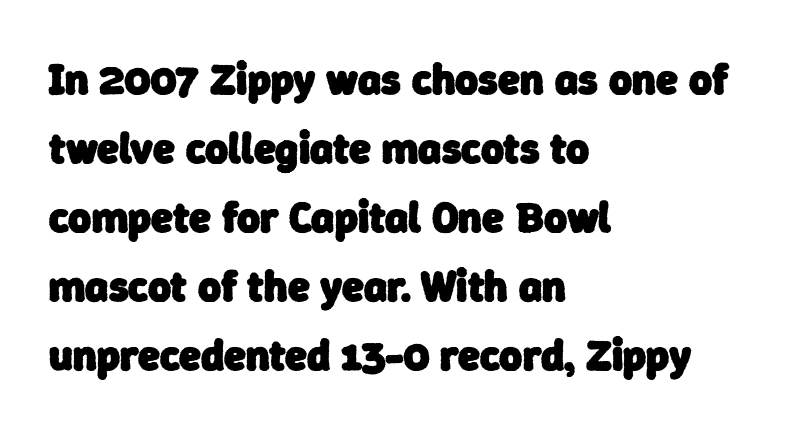
This is sans-serif lettering, the kind often seen on screens and signage. A full-strength bold gives these letters their thick strokes. These lines are set flush left with a ragged right edge. Each letter keeps its own natural width here, so spacing adapts to shape.
